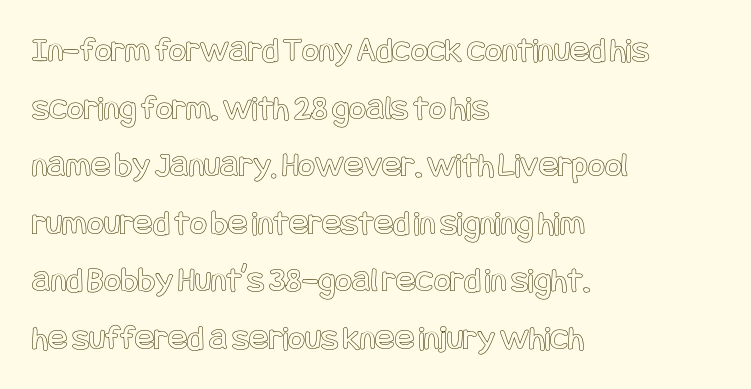
The image shows 36 px condensed type, upright; set left-aligned, normal line spacing (1.6x), normal letter spacing, not underlined; a large x-height.
